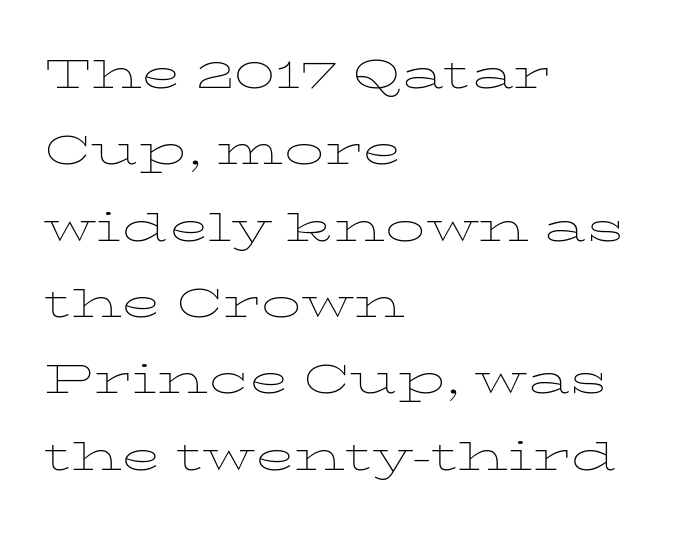
Here the glyphs are tracked normally, forming tight word shapes. Caption: multi-line text, flush left, ragged right. The passage shown is not bold in any degree. The passage shown is typed in a proportional face where columns would drift. Line spacing here is normal.
